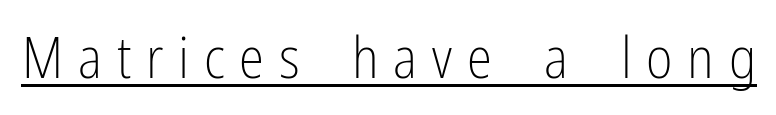
{"serif": "no", "italic": "no", "bold": "no", "weight": "light", "width": "condensed", "stroke_contrast": "low", "x_height": "medium", "monospaced": "no", "underline": "yes", "letter_spacing": "wide", "letter_spacing_em": 0.26, "glyph_px": 57}
